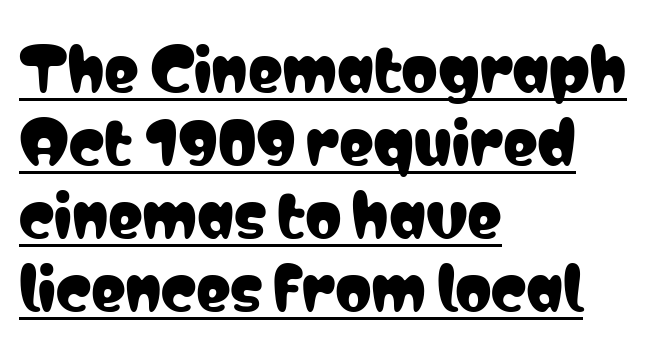
The image shows 58 px condensed sans-serif type, upright; set left-aligned, normal line spacing (1.26x), normal letter spacing, underlined; low stroke contrast and a medium x-height.
